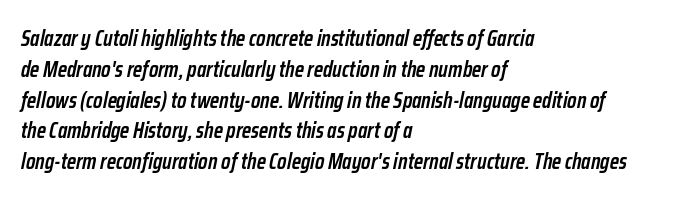
Q: Is the text bold? A: Semi-bold.
Q: Is the text italic (slanted)? A: Yes, it leans right by about 12 degrees.
Q: Is the text underlined? A: No.
Q: How is the paragraph aligned? A: Left-aligned.
Q: Is the spacing between letters normal or unusually wide? A: Normal.
Q: Is the spacing between lines tight, normal or loose? A: Normal.
